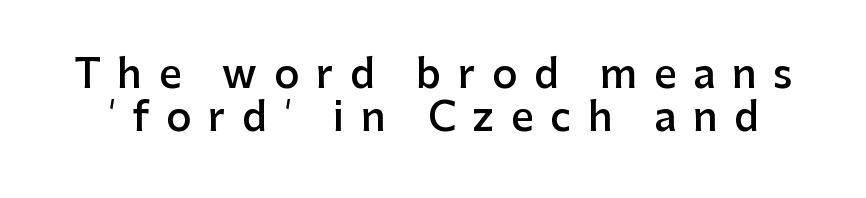
Q: Is the text bold? A: Semi-bold.
Q: Is the text italic (slanted)? A: No, it is upright.
Q: Is the typeface a serif or a sans-serif typeface? A: Sans-serif.
Q: Is the text underlined? A: No.
Q: Is the spacing between letters normal or unusually wide? A: Unusually wide.
Q: Is the spacing between lines tight, normal or loose? A: Tight.
Q: Width (condensed, normal, or wide)? A: Normal.
Q: Stroke contrast? A: Low.
Q: x-height? A: Medium.
Q: Monospaced? A: No.
